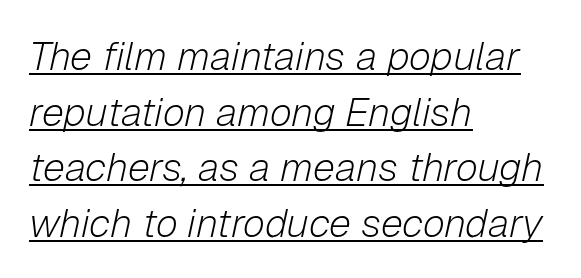
The image shows 40 px light type, italic (leaning right); set left-aligned, normal line spacing (1.39x), normal letter spacing, underlined; low stroke contrast and a medium x-height.
